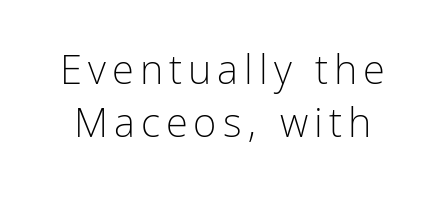
The image shows 40 px light sans-serif type, upright; set normal line spacing (1.33x), not underlined; low stroke contrast and a medium x-height.
